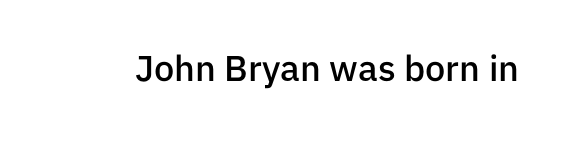
{"serif": "no", "italic": "no", "bold": "semi", "weight": "semibold", "width": "normal", "stroke_contrast": "low", "x_height": "medium", "monospaced": "no", "underline": "no", "letter_spacing": "normal", "letter_spacing_em": 0.0, "glyph_px": 36}
